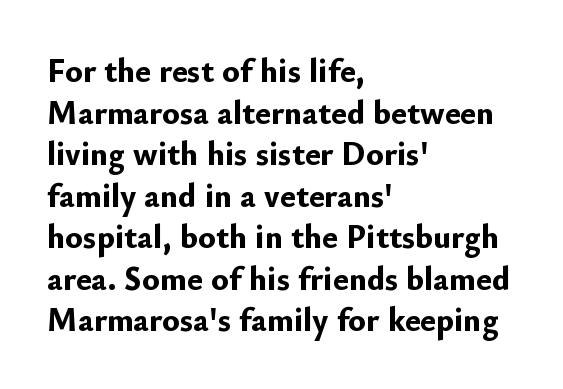
Q: Is the text bold? A: Yes.
Q: Is the text italic (slanted)? A: No, it is upright.
Q: Is the typeface a serif or a sans-serif typeface? A: Sans-serif.
Q: Is the text underlined? A: No.
Q: How is the paragraph aligned? A: Left-aligned.
Q: Is the spacing between letters normal or unusually wide? A: Normal.
Q: Is the spacing between lines tight, normal or loose? A: Normal.
Q: Width (condensed, normal, or wide)? A: Normal.
Q: Stroke contrast? A: Low.
Q: x-height? A: Small.
Q: Monospaced? A: No.
